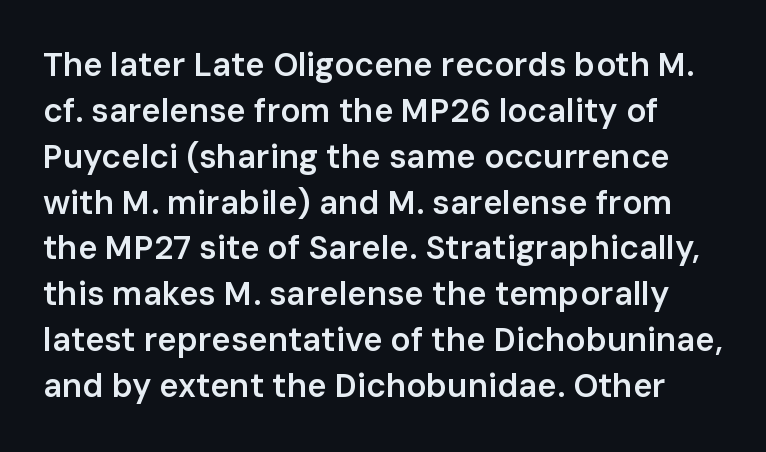
Q: Is the text bold? A: Semi-bold.
Q: Is the text italic (slanted)? A: No, it is upright.
Q: Is the typeface a serif or a sans-serif typeface? A: Sans-serif.
Q: Is the text underlined? A: No.
Q: Is the spacing between letters normal or unusually wide? A: Normal.
Q: Is the spacing between lines tight, normal or loose? A: Normal.
Q: Width (condensed, normal, or wide)? A: Normal.
Q: Stroke contrast? A: Low.
Q: x-height? A: Medium.
Q: Monospaced? A: No.
